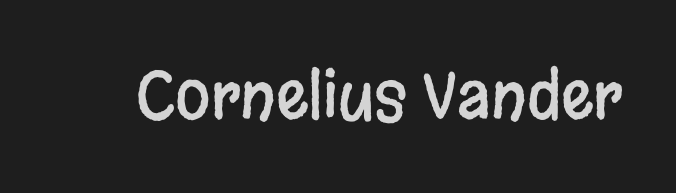
Varying glyph widths throughout — classic text-font behaviour. Posture: vertical. Honestly, there is no underline to notice here at all. The rendering keeps characters at their native spacing. Are there feet on the stems? There aren't — it's a sans.
